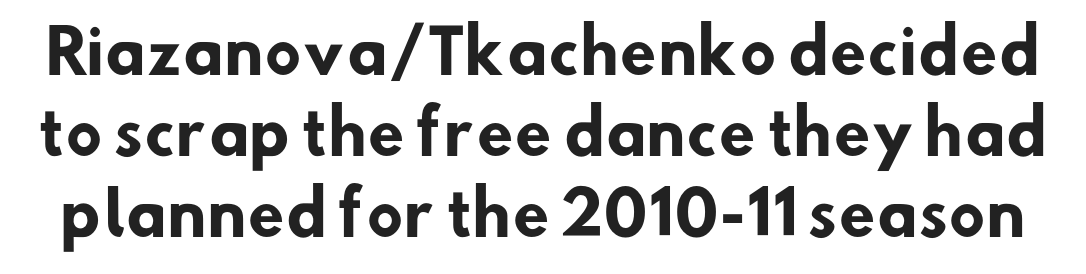
The image shows 60 px heavy sans-serif type; set normal line spacing (1.35x), normal letter spacing, not underlined; low stroke contrast and a small x-height.
